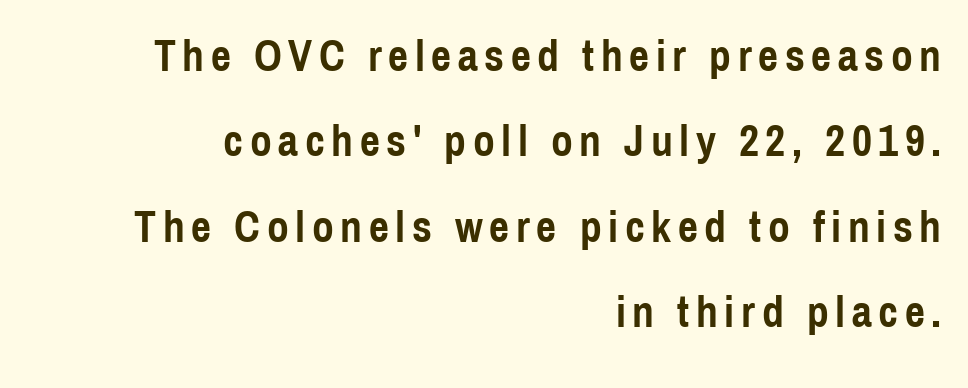
The image shows 44 px semibold, condensed sans-serif type, upright; set right-aligned, loose line spacing (1.94x), not underlined; a medium x-height.
